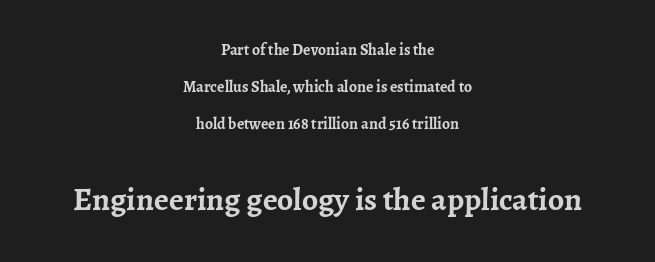
Q: Is the text bold? A: Yes.
Q: Is the text italic (slanted)? A: No, it is upright.
Q: Is the typeface a serif or a sans-serif typeface? A: Serif.
Q: Is the text underlined? A: No.
Q: How is the paragraph aligned? A: Centered.
Q: Is the spacing between letters normal or unusually wide? A: Normal.
Q: Is the spacing between lines tight, normal or loose? A: Loose.
Q: Which block of text is set in a larger size, the first (top) or the second (bottom)? A: The second (bottom) one.
Q: Width (condensed, normal, or wide)? A: Normal.
Q: Stroke contrast? A: Low.
Q: x-height? A: Medium.
Q: Monospaced? A: No.
